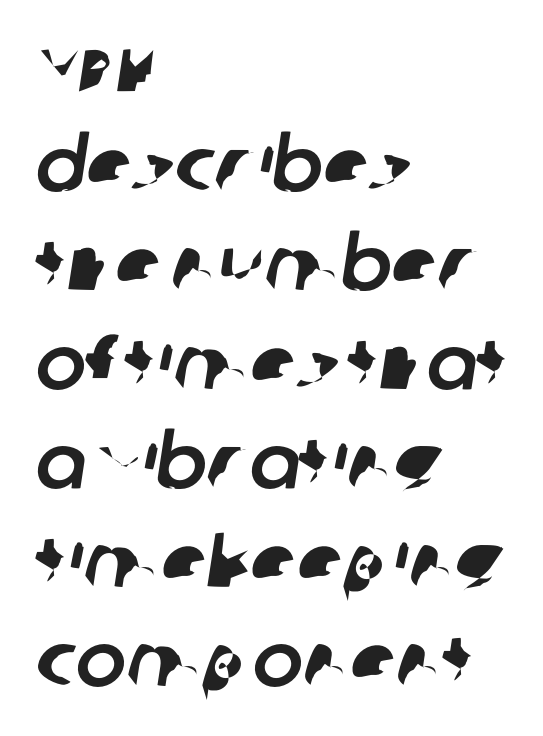
The image shows 75 px sans-serif type; set left-aligned, normal line spacing (1.32x), normal letter spacing, not underlined; low stroke contrast and a large x-height.
